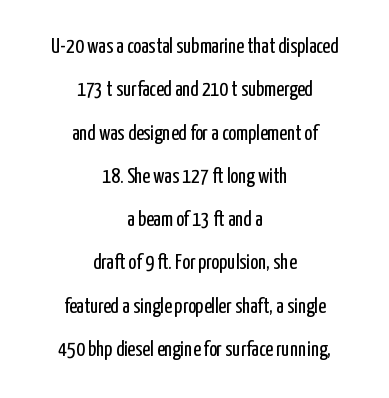
Rows of type keep a wide berth in the vertical direction. Honestly, the letter spacing is just normal — you wouldn't notice it. Caption: multi-line text, centered on the measure. A bare baseline throughout the passage. Quick note: not italic, upright. Summary of weight: not heavy and not bold.
